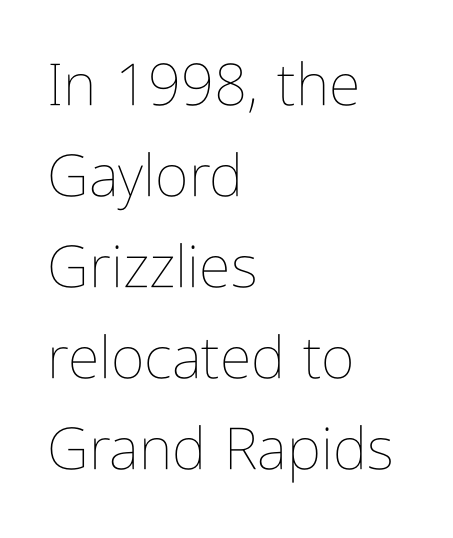
{"italic": "no", "bold": "no", "weight": "thin", "width": "condensed", "stroke_contrast": "low", "x_height": "medium", "monospaced": "no", "underline": "no", "align": "left", "line_spacing": "normal", "line_spacing_ratio": 1.57, "letter_spacing": "normal", "letter_spacing_em": 0.0, "glyph_px": 58}
